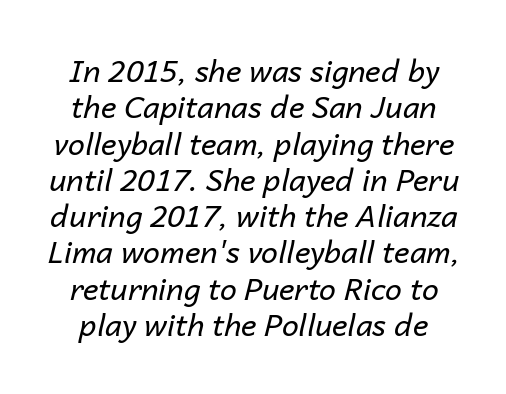
{"italic": "yes", "lean": "right", "slant_degrees": 14, "bold": "no", "weight": "regular", "width": "normal", "stroke_contrast": "low", "x_height": "medium", "monospaced": "no", "underline": "no", "line_spacing_ratio": 1.21, "letter_spacing": "normal", "letter_spacing_em": 0.0, "glyph_px": 30}
